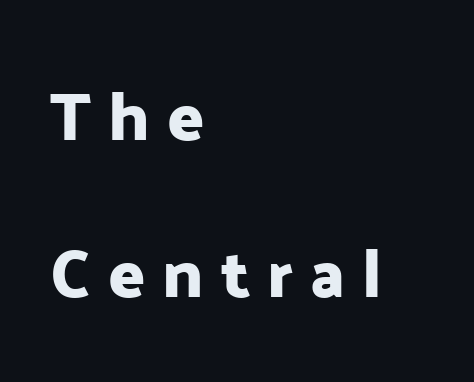
Q: Is the text italic (slanted)? A: No, it is upright.
Q: Is the typeface a serif or a sans-serif typeface? A: Sans-serif.
Q: Is the text underlined? A: No.
Q: How is the paragraph aligned? A: Left-aligned.
Q: Is the spacing between letters normal or unusually wide? A: Unusually wide.
Q: Is the spacing between lines tight, normal or loose? A: Loose.
Q: Width (condensed, normal, or wide)? A: Normal.
Q: Stroke contrast? A: Low.
Q: x-height? A: Medium.
Q: Monospaced? A: No.
